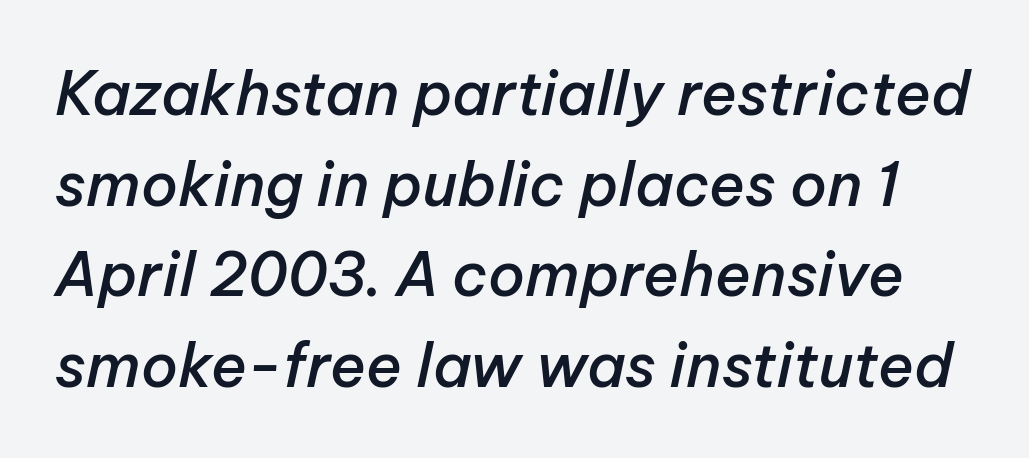
Q: Is the text bold? A: Semi-bold.
Q: Is the text italic (slanted)? A: Yes, it leans right by about 12 degrees.
Q: Is the text underlined? A: No.
Q: Is the spacing between letters normal or unusually wide? A: Normal.
Q: Is the spacing between lines tight, normal or loose? A: Normal.
Q: Width (condensed, normal, or wide)? A: Normal.
Q: Stroke contrast? A: Low.
Q: x-height? A: Medium.
Q: Monospaced? A: No.
